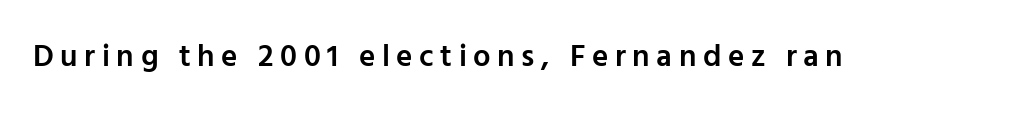
Is there any slant? The stems are plumb. I'd describe the lettering as semibold — firm but not a full bold. The letters are spread apart with noticeably loose tracking. The face used here is proportionally spaced, like ordinary book or web type. The rendering shows plain stroke endings on the letterforms — a sans-serif design.
